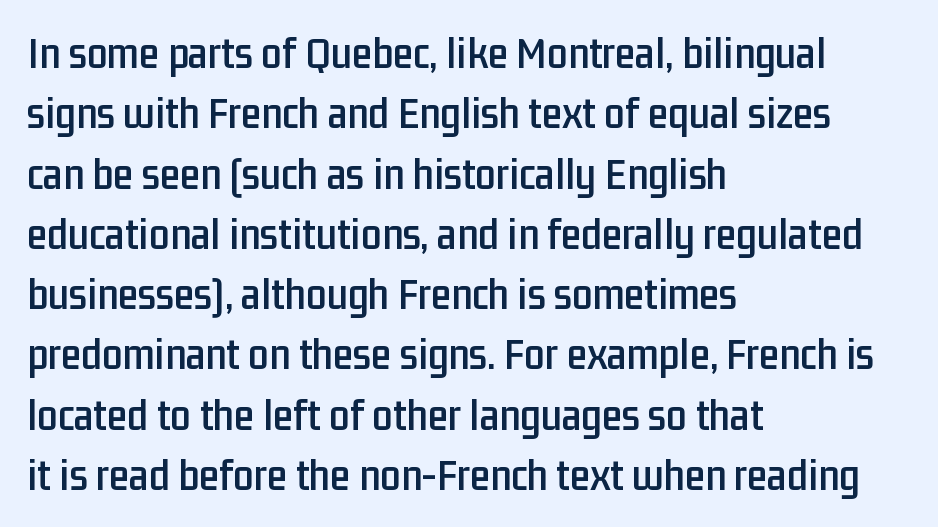
The image shows 46 px condensed sans-serif type, upright; set left-aligned, normal line spacing (1.31x), normal letter spacing, not underlined; low stroke contrast and a medium x-height.
